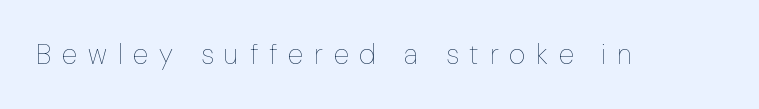
{"italic": "no", "bold": "no", "weight": "thin", "width": "normal", "stroke_contrast": "low", "x_height": "medium", "monospaced": "no", "underline": "no", "letter_spacing": "wide", "letter_spacing_em": 0.39, "glyph_px": 28}
